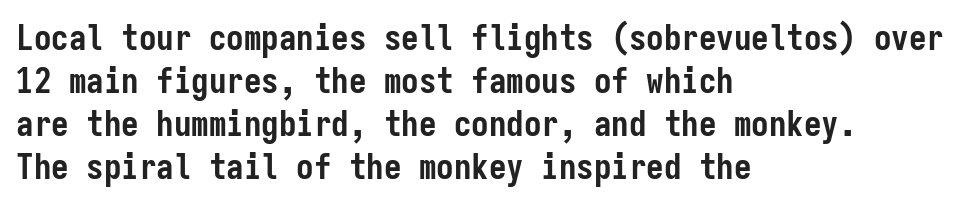
{"serif": "no", "italic": "no", "bold": "yes", "weight": "semibold", "width": "condensed", "stroke_contrast": "low", "x_height": "medium", "monospaced": "yes", "underline": "no", "align": "left", "line_spacing_ratio": 1.23, "letter_spacing": "normal", "letter_spacing_em": 0.0, "glyph_px": 35}
